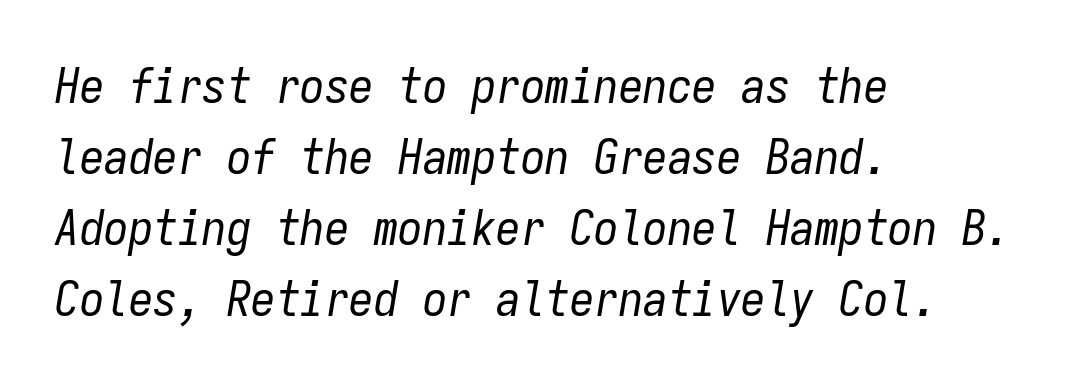
Q: Is the text bold? A: No.
Q: Is the text italic (slanted)? A: Yes, it leans right by about 9 degrees.
Q: Is the text underlined? A: No.
Q: How is the paragraph aligned? A: Left-aligned.
Q: Is the spacing between letters normal or unusually wide? A: Normal.
Q: Is the spacing between lines tight, normal or loose? A: Normal.
Q: Width (condensed, normal, or wide)? A: Condensed.
Q: Stroke contrast? A: Low.
Q: x-height? A: Medium.
Q: Monospaced? A: Yes.
